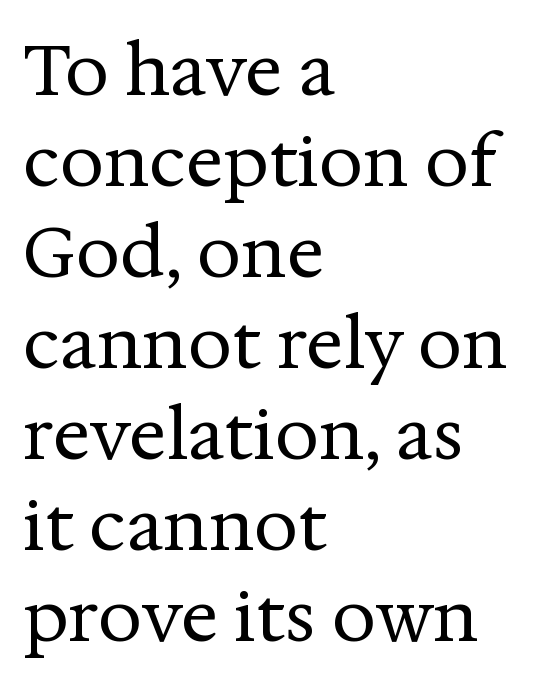
{"serif": "yes", "italic": "no", "bold": "no", "weight": "regular", "width": "normal", "stroke_contrast": "medium", "x_height": "medium", "monospaced": "no", "underline": "no", "align": "left", "line_spacing": "normal", "line_spacing_ratio": 1.3, "letter_spacing": "normal", "letter_spacing_em": 0.0, "glyph_px": 70}
